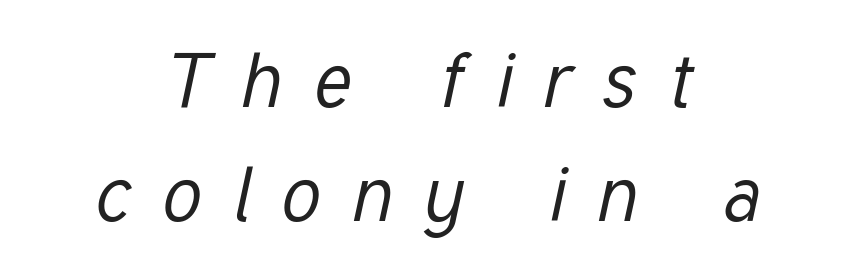
{"italic": "yes", "lean": "right", "slant_degrees": 12, "bold": "no", "weight": "regular", "width": "condensed", "stroke_contrast": "low", "x_height": "medium", "monospaced": "no", "underline": "no", "align": "center", "line_spacing": "normal", "line_spacing_ratio": 1.48, "letter_spacing": "wide", "letter_spacing_em": 0.41, "glyph_px": 77}
